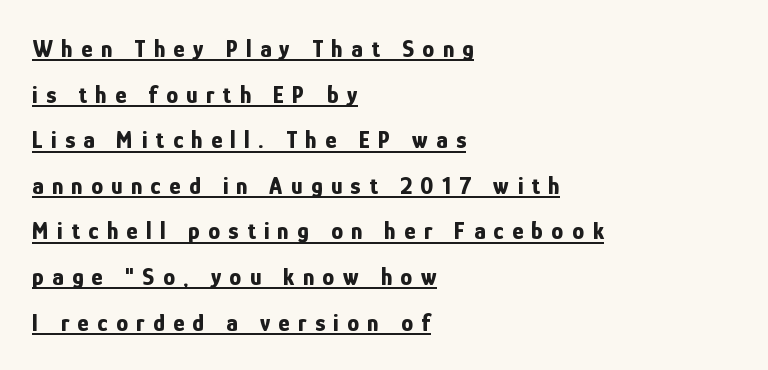
Q: Is the text bold? A: Yes.
Q: Is the text italic (slanted)? A: No, it is upright.
Q: Is the text underlined? A: Yes.
Q: How is the paragraph aligned? A: Left-aligned.
Q: Is the spacing between letters normal or unusually wide? A: Unusually wide.
Q: Is the spacing between lines tight, normal or loose? A: Loose.
